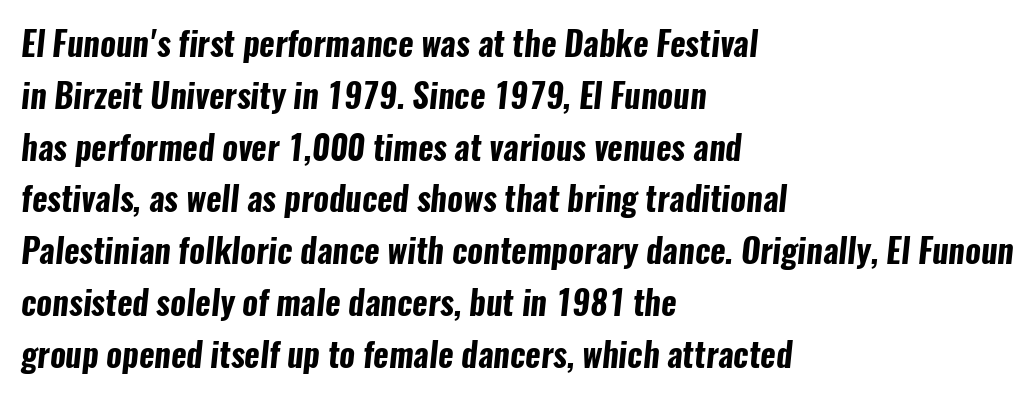
The image shows 33 px bold, condensed sans-serif type; set left-aligned, normal line spacing (1.57x), normal letter spacing, not underlined; low stroke contrast and a medium x-height.
